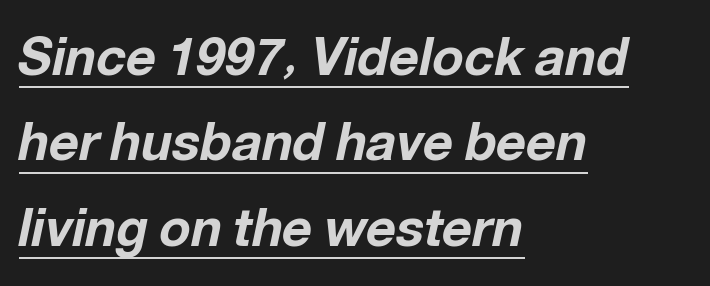
Q: Is the text bold? A: Yes.
Q: Is the text italic (slanted)? A: Yes, it leans right by about 12 degrees.
Q: Is the text underlined? A: Yes.
Q: How is the paragraph aligned? A: Left-aligned.
Q: Is the spacing between letters normal or unusually wide? A: Normal.
Q: Is the spacing between lines tight, normal or loose? A: Normal.
Q: Width (condensed, normal, or wide)? A: Normal.
Q: Stroke contrast? A: Low.
Q: x-height? A: Medium.
Q: Monospaced? A: No.
